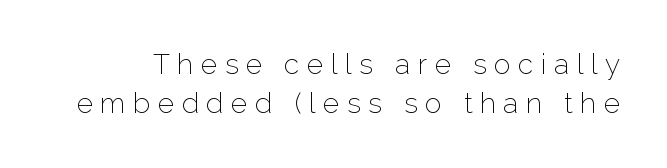
The image shows 28 px thin sans-serif type, upright; set normal line spacing (1.41x), unusually wide letter spacing (+0.27 em), not underlined; low stroke contrast and a medium x-height.
